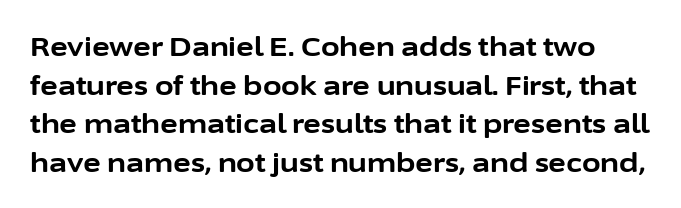
Q: Is the text bold? A: Yes.
Q: Is the text italic (slanted)? A: No, it is upright.
Q: Is the text underlined? A: No.
Q: Is the spacing between letters normal or unusually wide? A: Normal.
Q: Is the spacing between lines tight, normal or loose? A: Normal.
